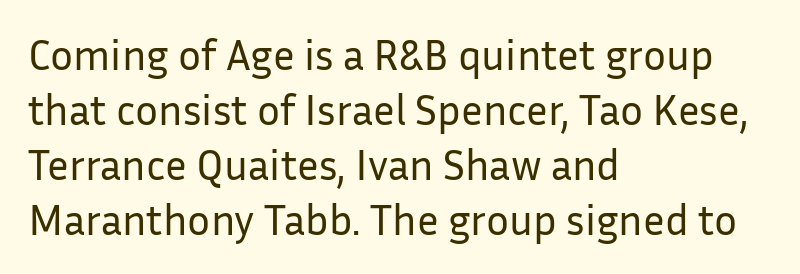
{"serif": "no", "italic": "no", "bold": "no", "weight": "regular", "width": "normal", "stroke_contrast": "low", "x_height": "medium", "monospaced": "no", "underline": "no", "align": "left", "line_spacing": "normal", "line_spacing_ratio": 1.28, "letter_spacing": "normal", "letter_spacing_em": 0.0, "glyph_px": 43}
